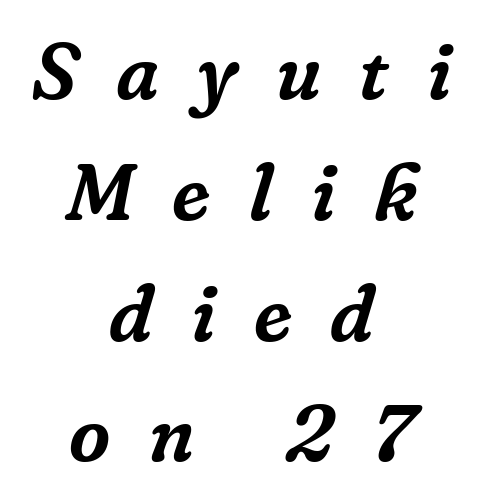
{"serif": "yes", "italic": "yes", "lean": "right", "slant_degrees": 16, "width": "normal", "stroke_contrast": "low", "x_height": "medium", "monospaced": "no", "underline": "no", "align": "center", "line_spacing": "normal", "line_spacing_ratio": 1.51, "letter_spacing": "wide", "letter_spacing_em": 0.48, "glyph_px": 80}
